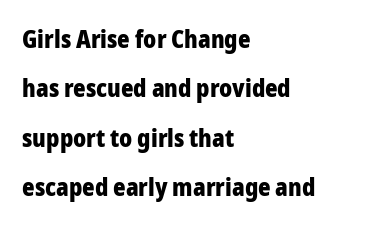
The image shows 24 px bold type, upright; set left-aligned, loose line spacing (2.06x), normal letter spacing, not underlined.
